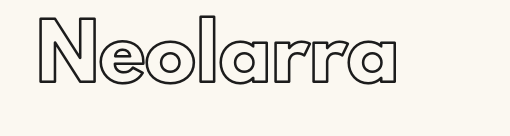
{"italic": "no", "width": "normal", "x_height": "small", "monospaced": "no", "underline": "no", "letter_spacing": "normal", "letter_spacing_em": 0.0, "glyph_px": 51}
